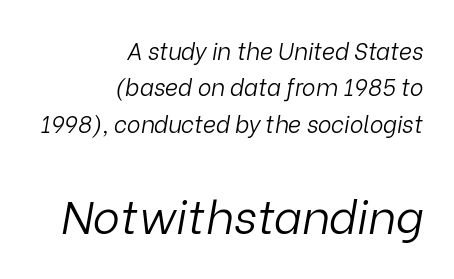
{"italic": "yes", "lean": "right", "slant_degrees": 9, "bold": "no", "weight": "light", "width": "normal", "stroke_contrast": "low", "x_height": "medium", "monospaced": "no", "underline": "no", "align": "right", "line_spacing": "normal", "line_spacing_ratio": 1.58, "letter_spacing": "normal", "letter_spacing_em": 0.0, "larger_block": "second", "size_ratio": 2.0, "glyph_px": 46}
